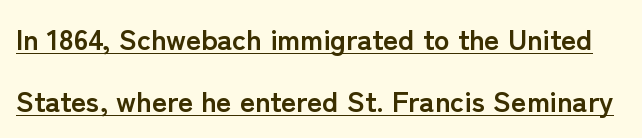
Q: Is the text bold? A: Yes.
Q: Is the text italic (slanted)? A: No, it is upright.
Q: Is the typeface a serif or a sans-serif typeface? A: Sans-serif.
Q: Is the text underlined? A: Yes.
Q: Is the spacing between letters normal or unusually wide? A: Normal.
Q: Is the spacing between lines tight, normal or loose? A: Loose.
Q: Width (condensed, normal, or wide)? A: Normal.
Q: Stroke contrast? A: Low.
Q: x-height? A: Medium.
Q: Monospaced? A: No.
